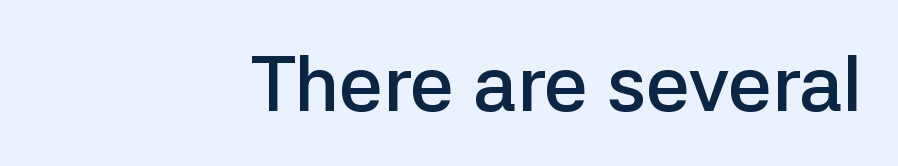
{"serif": "no", "italic": "no", "bold": "semi", "weight": "semibold", "width": "normal", "stroke_contrast": "low", "x_height": "medium", "monospaced": "no", "underline": "no", "align": "right", "letter_spacing": "normal", "letter_spacing_em": 0.0, "glyph_px": 78}
